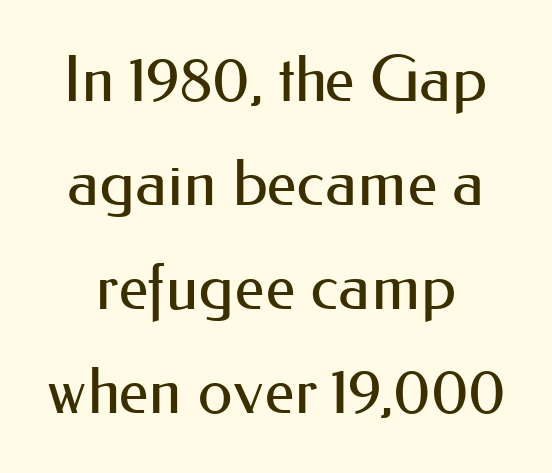
Q: Is the text bold? A: No.
Q: Is the text italic (slanted)? A: No, it is upright.
Q: Is the typeface a serif or a sans-serif typeface? A: Sans-serif.
Q: Is the text underlined? A: No.
Q: Is the spacing between letters normal or unusually wide? A: Normal.
Q: Is the spacing between lines tight, normal or loose? A: Normal.
Q: Width (condensed, normal, or wide)? A: Normal.
Q: Stroke contrast? A: Medium.
Q: x-height? A: Small.
Q: Monospaced? A: No.
